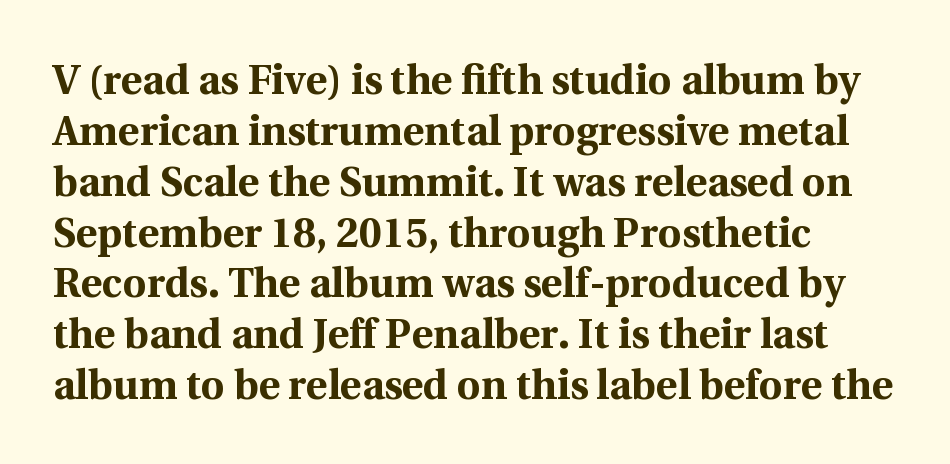
{"serif": "yes", "italic": "no", "bold": "yes", "weight": "bold", "width": "normal", "x_height": "medium", "monospaced": "no", "underline": "no", "align": "left", "line_spacing_ratio": 1.24, "letter_spacing": "normal", "letter_spacing_em": 0.0, "glyph_px": 41}
